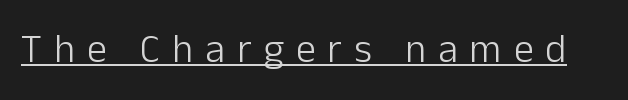
{"serif": "no", "italic": "no", "bold": "no", "weight": "light", "width": "normal", "stroke_contrast": "low", "x_height": "medium", "monospaced": "no", "underline": "yes", "letter_spacing": "wide", "letter_spacing_em": 0.3, "glyph_px": 40}
